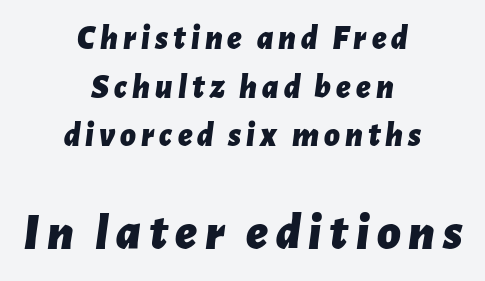
The image shows 51 px bold type, italic (leaning right); set centered, normal line spacing (1.43x), not underlined; the second (bottom) block is 1.5x larger; low stroke contrast and a medium x-height.
